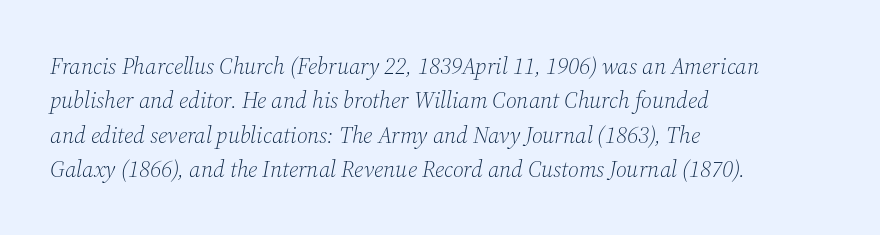
{"italic": "yes", "lean": "right", "slant_degrees": 12, "bold": "no", "underline": "no", "align": "left", "line_spacing": "normal", "line_spacing_ratio": 1.49, "letter_spacing": "normal", "letter_spacing_em": 0.0, "glyph_px": 23}
